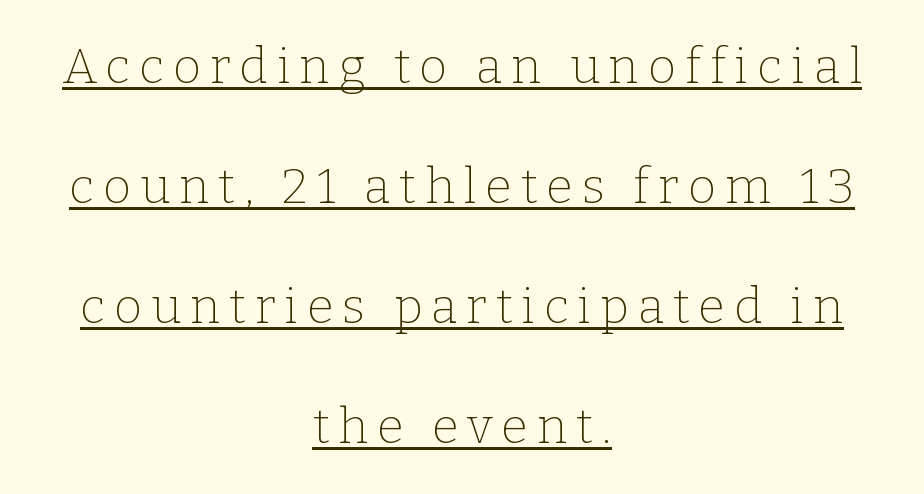
The image shows 49 px thin serif type, upright; set centered, loose line spacing (2.45x), underlined; low stroke contrast and a medium x-height.
